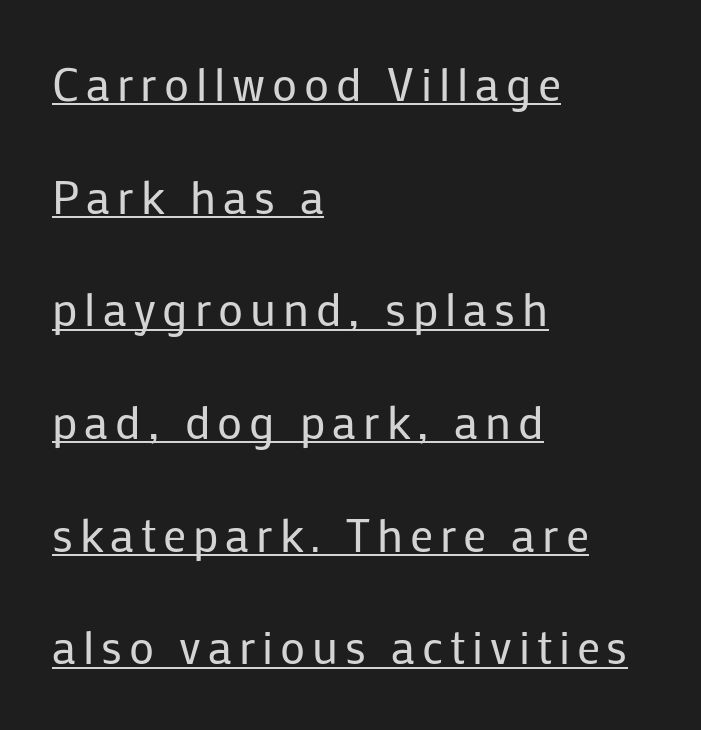
Think standard paragraph weight, or any step lighter than that. Quick note: interline space is abundant. The typeface chosen for these lines omits serifs. In designer terms, the underline attribute is active on this setting. Note the varied advance widths — an 'i' is clearly narrower than an 'm'. Upright lettering throughout.
